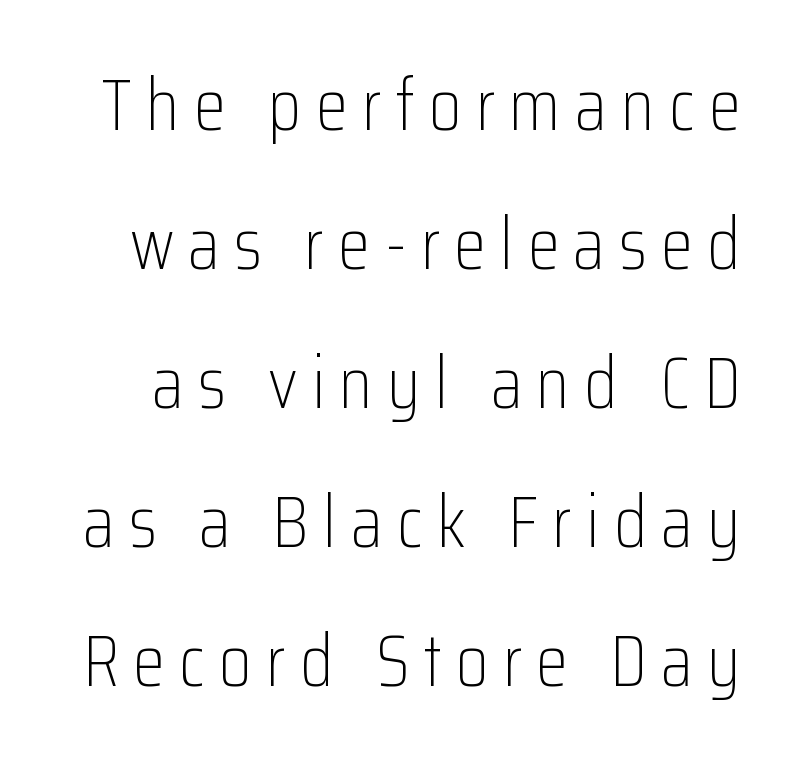
{"serif": "no", "italic": "no", "bold": "no", "weight": "light", "width": "condensed", "stroke_contrast": "low", "x_height": "medium", "monospaced": "no", "underline": "no", "line_spacing_ratio": 1.88, "glyph_px": 74}
